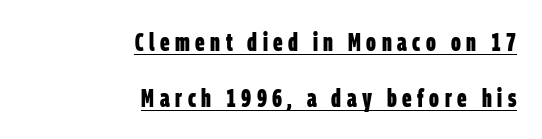
{"bold": "yes", "underline": "yes", "align": "right", "line_spacing": "loose", "line_spacing_ratio": 2.24, "letter_spacing": "wide", "letter_spacing_em": 0.22, "glyph_px": 25}
